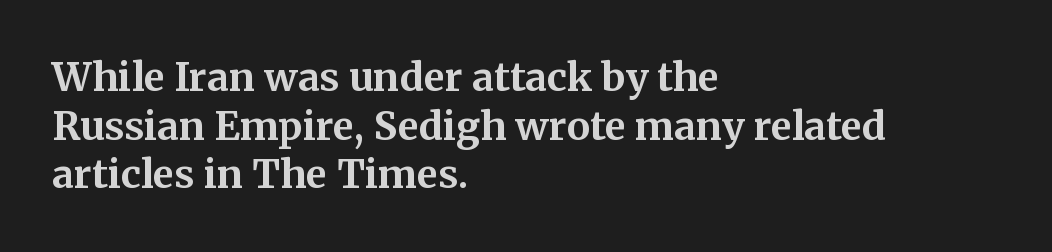
Q: Is the text bold? A: Yes.
Q: Is the text italic (slanted)? A: No, it is upright.
Q: Is the typeface a serif or a sans-serif typeface? A: Serif.
Q: Is the text underlined? A: No.
Q: How is the paragraph aligned? A: Left-aligned.
Q: Is the spacing between letters normal or unusually wide? A: Normal.
Q: Is the spacing between lines tight, normal or loose? A: Normal.
Q: Width (condensed, normal, or wide)? A: Normal.
Q: Stroke contrast? A: Medium.
Q: x-height? A: Medium.
Q: Monospaced? A: No.
